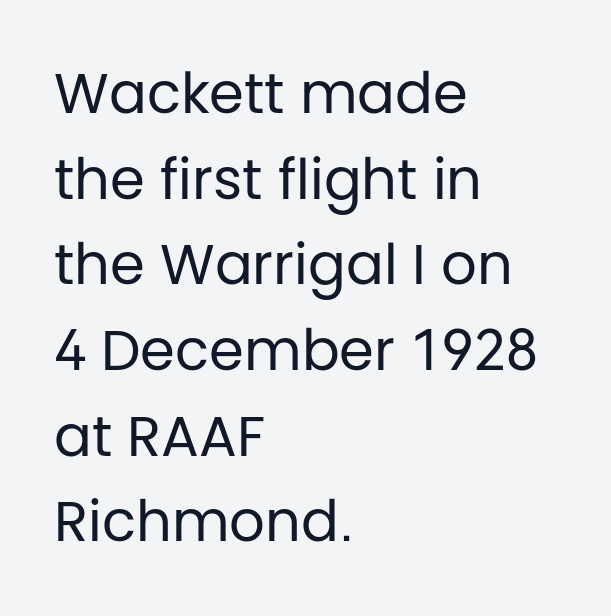
Q: Is the text bold? A: No.
Q: Is the text italic (slanted)? A: No, it is upright.
Q: Is the typeface a serif or a sans-serif typeface? A: Sans-serif.
Q: Is the text underlined? A: No.
Q: How is the paragraph aligned? A: Left-aligned.
Q: Is the spacing between letters normal or unusually wide? A: Normal.
Q: Is the spacing between lines tight, normal or loose? A: Normal.
Q: Width (condensed, normal, or wide)? A: Normal.
Q: Stroke contrast? A: Low.
Q: x-height? A: Large.
Q: Monospaced? A: No.
